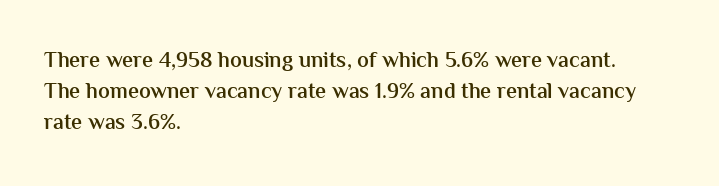
{"italic": "no", "bold": "semi", "underline": "no", "align": "left", "line_spacing": "normal", "line_spacing_ratio": 1.42, "letter_spacing": "normal", "letter_spacing_em": 0.0, "glyph_px": 22}
